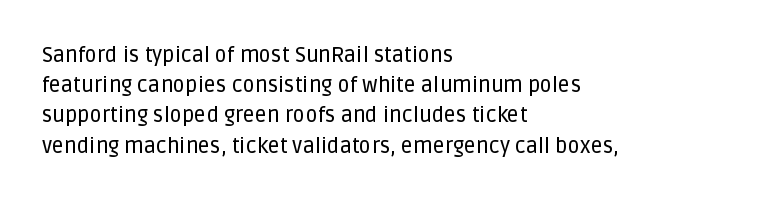
The image shows 21 px text type, upright; set left-aligned, normal line spacing (1.44x), normal letter spacing, not underlined.
